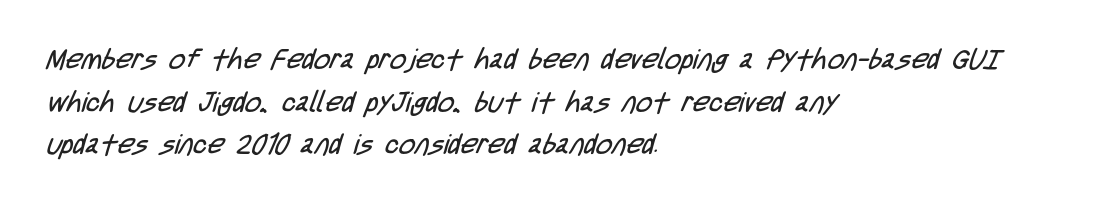
Type without underlining. The rag falls on the right side of this text block. The face used here is rendered with its standard letterfit. The rendering uses natural spacing where letterforms have individual widths. Is this a heavy cut? Hardly; it is regular or lighter. Regular leading.
